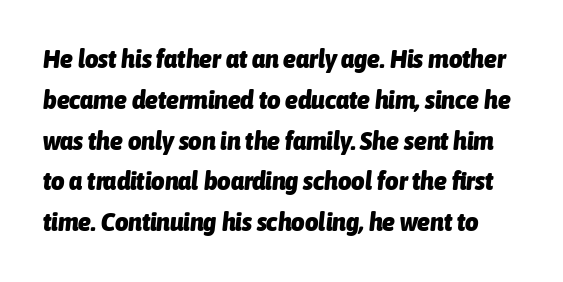
Q: Is the text bold? A: Yes.
Q: Is the text italic (slanted)? A: Yes, it leans right by about 6 degrees.
Q: Is the text underlined? A: No.
Q: Is the spacing between letters normal or unusually wide? A: Normal.
Q: Is the spacing between lines tight, normal or loose? A: Normal.
